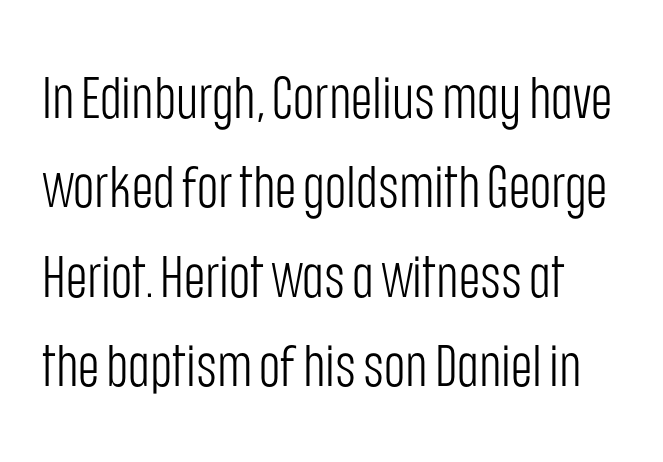
{"serif": "no", "italic": "no", "bold": "no", "weight": "light", "width": "condensed", "stroke_contrast": "low", "x_height": "large", "monospaced": "no", "underline": "no", "line_spacing": "normal", "line_spacing_ratio": 1.54, "letter_spacing": "normal", "letter_spacing_em": 0.0, "glyph_px": 58}
